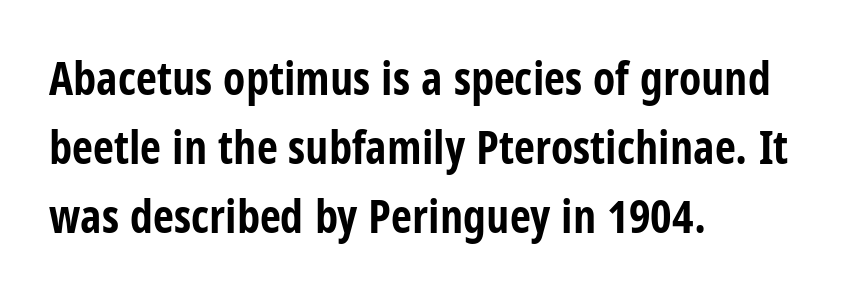
{"serif": "no", "italic": "no", "bold": "yes", "weight": "bold", "width": "condensed", "stroke_contrast": "low", "x_height": "large", "monospaced": "no", "underline": "no", "align": "left", "line_spacing": "normal", "line_spacing_ratio": 1.5, "letter_spacing": "normal", "letter_spacing_em": 0.0, "glyph_px": 46}
